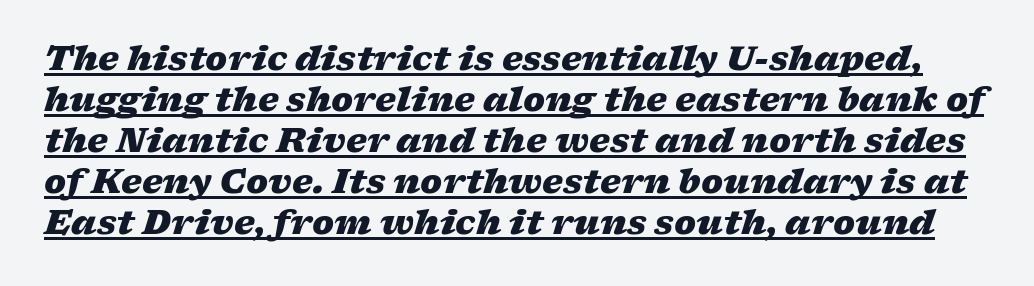
The rendering keeps characters at their native spacing. The font is running at its bold setting. Proportional: the letters do not fall into vertical columns. Like a heading marked for emphasis, these lines bear an underscore. The typography opts for an oblique posture over an upright one.
